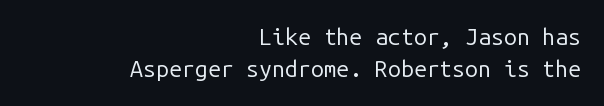
The gaps between neighbouring characters are ordinary and unremarkable. These lines were composed using upright roman letters. This rendering uses right alignment, leaving the left contour irregular. Horizontal bands of white between lines are of average thickness.
